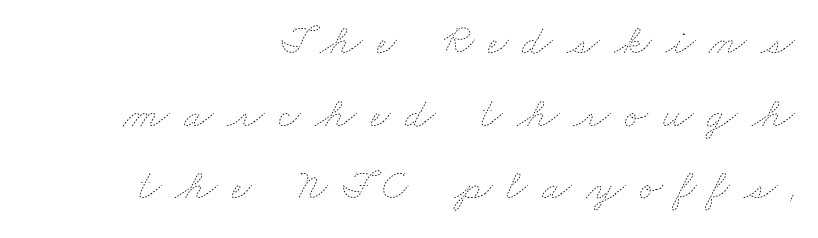
Q: Is the text bold? A: No.
Q: Is the text underlined? A: No.
Q: How is the paragraph aligned? A: Right-aligned.
Q: Is the spacing between letters normal or unusually wide? A: Unusually wide.
Q: Is the spacing between lines tight, normal or loose? A: Normal.
Q: Width (condensed, normal, or wide)? A: Wide.
Q: Stroke contrast? A: Low.
Q: x-height? A: Small.
Q: Monospaced? A: No.
